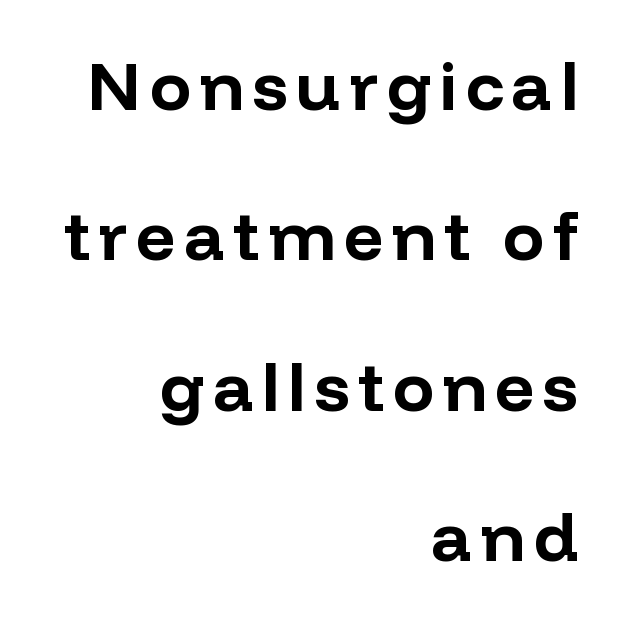
{"serif": "no", "italic": "no", "bold": "yes", "weight": "bold", "width": "normal", "stroke_contrast": "low", "x_height": "medium", "monospaced": "no", "underline": "no", "align": "right", "line_spacing": "loose", "line_spacing_ratio": 2.18, "glyph_px": 69}
